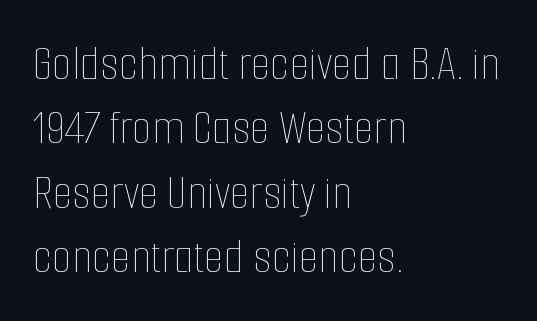
{"italic": "no", "bold": "no", "weight": "thin", "width": "condensed", "stroke_contrast": "low", "x_height": "medium", "monospaced": "no", "underline": "no", "align": "left", "line_spacing": "normal", "line_spacing_ratio": 1.26, "letter_spacing": "normal", "letter_spacing_em": 0.0, "glyph_px": 51}
